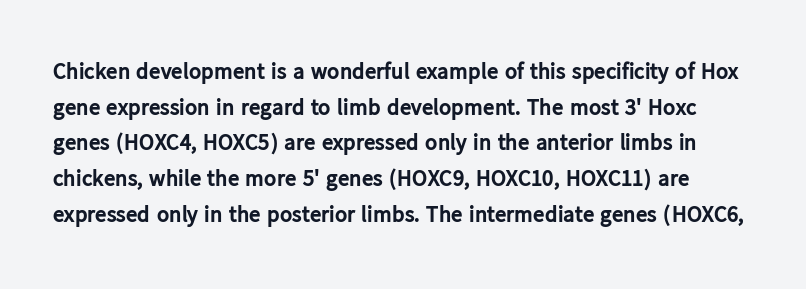
Anything drawn beneath the words? Only blank space. Caption: bold face, heavy strokes. These lines sit exactly where default settings would place them. In terms of posture, this sample is upright. Here the glyphs are tracked normally, forming tight word shapes.
